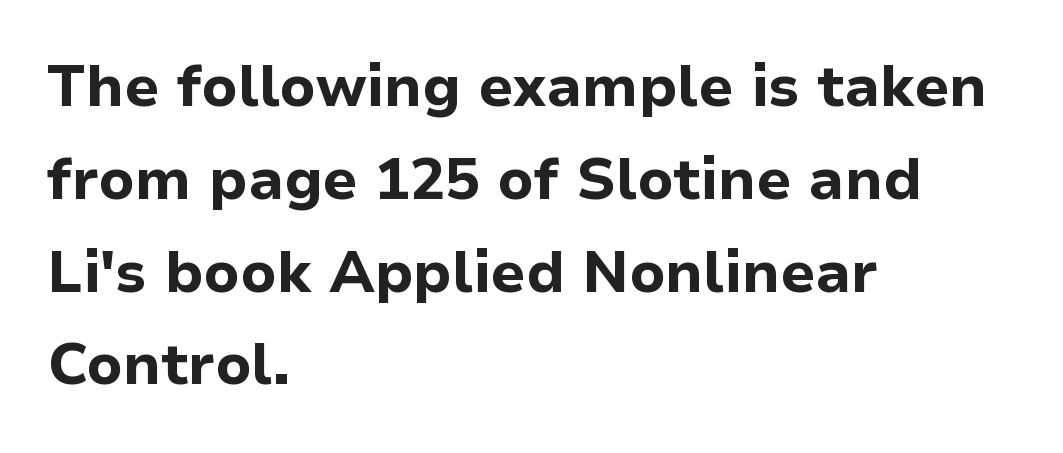
The image shows 58 px bold sans-serif type, upright; set left-aligned, normal line spacing (1.6x), normal letter spacing, not underlined; low stroke contrast and a medium x-height.
